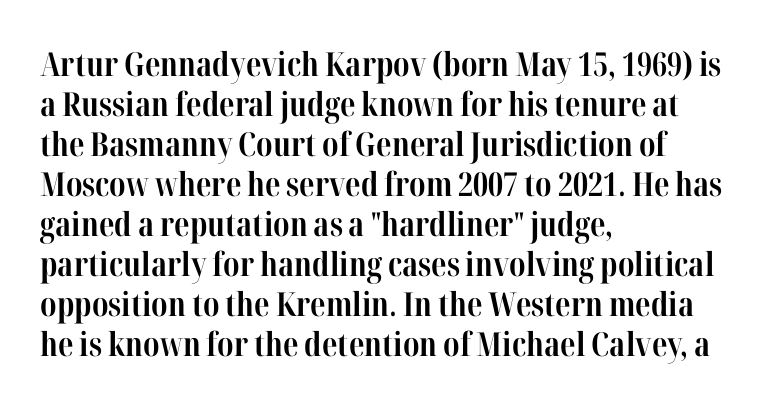
Q: Is the text bold? A: Yes.
Q: Is the text italic (slanted)? A: No, it is upright.
Q: Is the typeface a serif or a sans-serif typeface? A: Serif.
Q: Is the text underlined? A: No.
Q: How is the paragraph aligned? A: Left-aligned.
Q: Is the spacing between letters normal or unusually wide? A: Normal.
Q: Width (condensed, normal, or wide)? A: Condensed.
Q: Stroke contrast? A: High.
Q: x-height? A: Medium.
Q: Monospaced? A: No.
